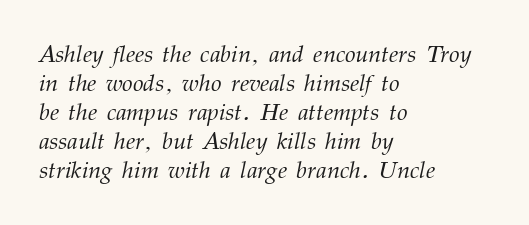
{"italic": "yes", "lean": "right", "slant_degrees": 12, "bold": "no", "underline": "no", "align": "left", "line_spacing_ratio": 1.21, "letter_spacing": "normal", "letter_spacing_em": 0.0, "glyph_px": 24}
